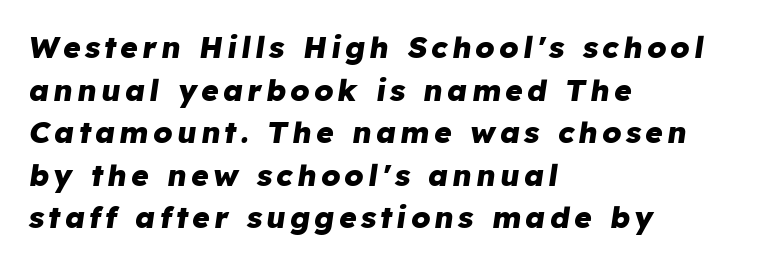
The image shows 30 px heavy type, italic (leaning right); set left-aligned, normal line spacing (1.42x), not underlined; low stroke contrast and a medium x-height.
